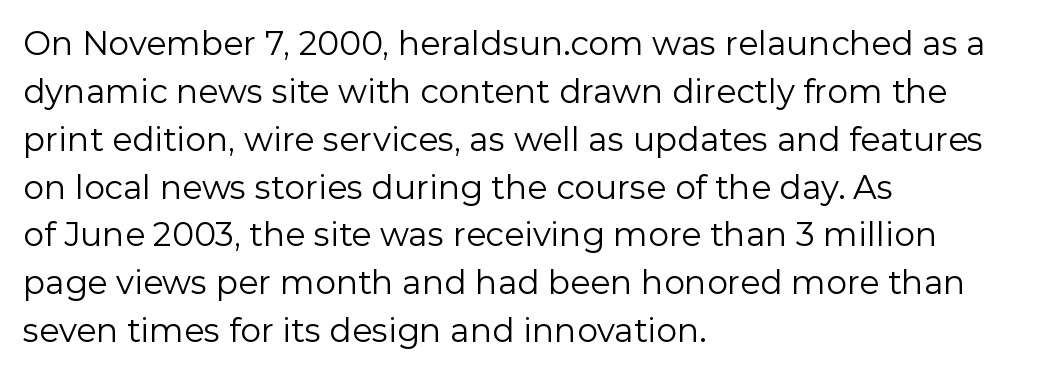
Casual observation: everything's shoved over to the left. Classification — sans serif. The typography opts for an upright posture over an oblique one. Here the designer chose a conventional face with non-uniform glyph widths. The rendering uses a moderate line-height, typical for paragraphs.
